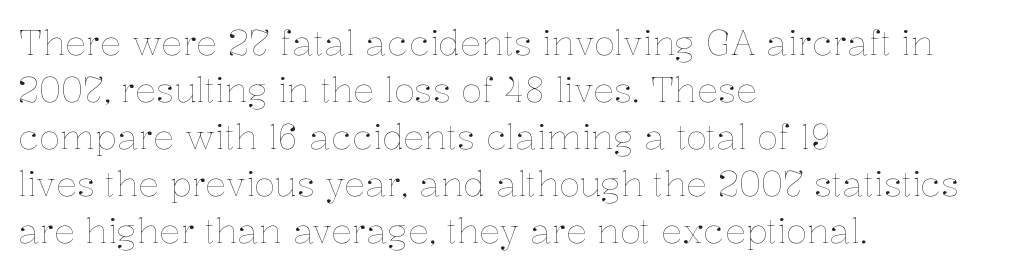
Q: Is the text bold? A: No.
Q: Is the text italic (slanted)? A: No, it is upright.
Q: Is the text underlined? A: No.
Q: How is the paragraph aligned? A: Left-aligned.
Q: Is the spacing between letters normal or unusually wide? A: Normal.
Q: Is the spacing between lines tight, normal or loose? A: Normal.
Q: Width (condensed, normal, or wide)? A: Normal.
Q: Stroke contrast? A: Low.
Q: x-height? A: Medium.
Q: Monospaced? A: No.
